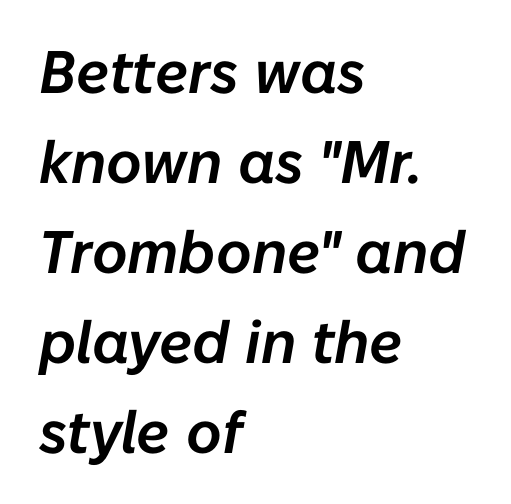
The image shows 60 px text type, italic (leaning right); set left-aligned, normal line spacing (1.5x), normal letter spacing, not underlined; low stroke contrast and a medium x-height.
